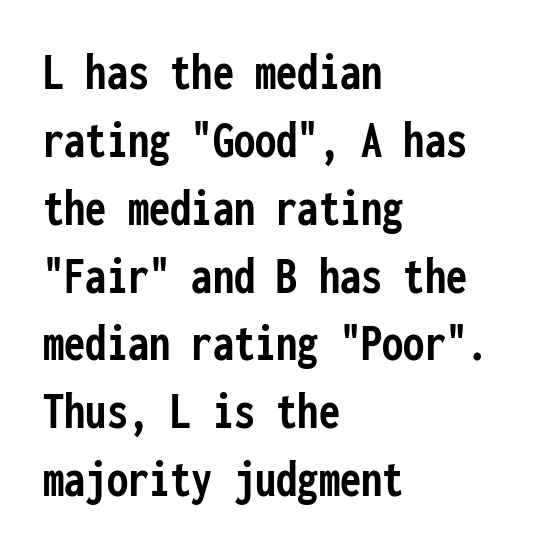
The image shows 53 px semibold, condensed sans-serif type, upright, monospaced; set left-aligned, normal line spacing (1.28x), normal letter spacing, not underlined; low stroke contrast and a medium x-height.
